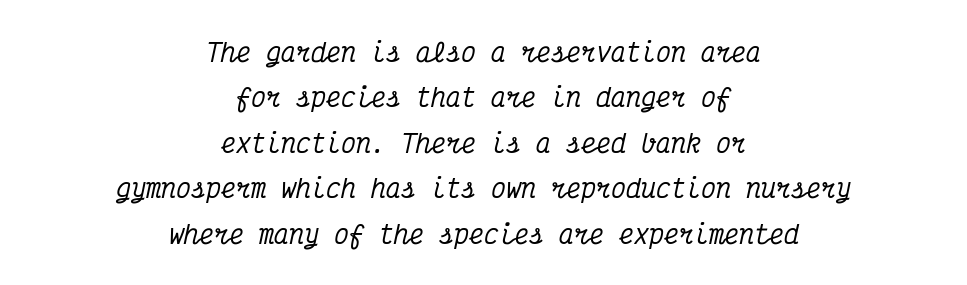
These lines stack symmetrically, like a column narrowing and widening about its center. Descenders are the only things crossing below the line. Glyph-to-glyph distance matches everyday printed text. Every character sits at an angle, as italics do.
